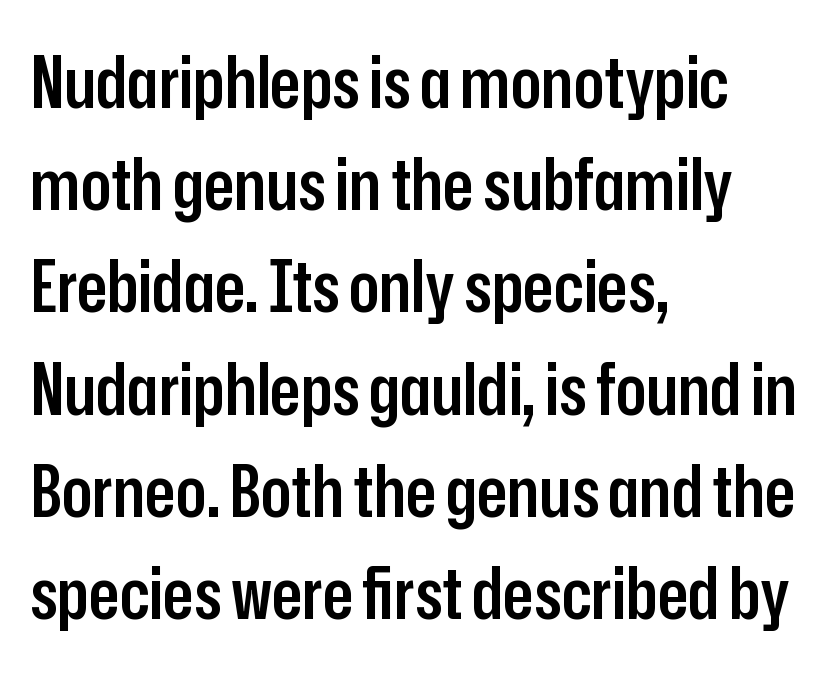
The image shows 71 px semibold, condensed sans-serif type, upright; set left-aligned, normal line spacing (1.44x), normal letter spacing, not underlined; low stroke contrast and a medium x-height.
